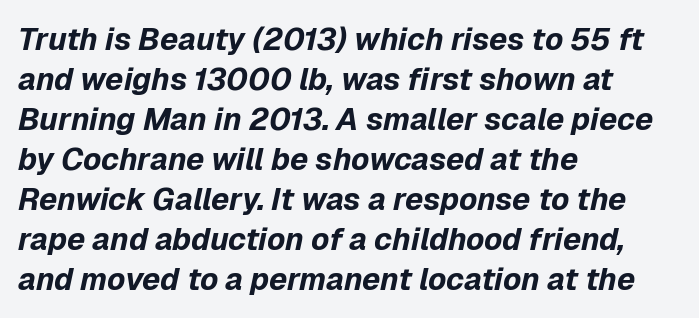
The image shows 31 px bold type, italic (leaning right); set left-aligned, normal line spacing (1.29x), normal letter spacing, not underlined; low stroke contrast and a medium x-height.
